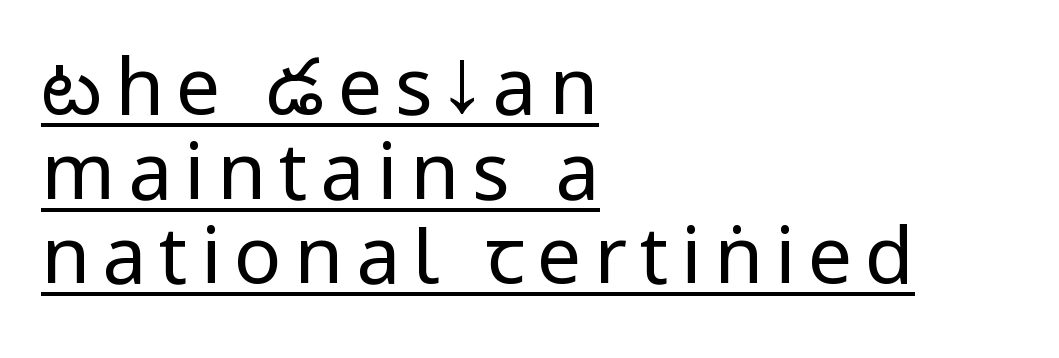
The image shows 79 px regular-weight, condensed sans-serif type, upright; set left-aligned, tight line spacing (1.07x), underlined; low stroke contrast and a large x-height.
